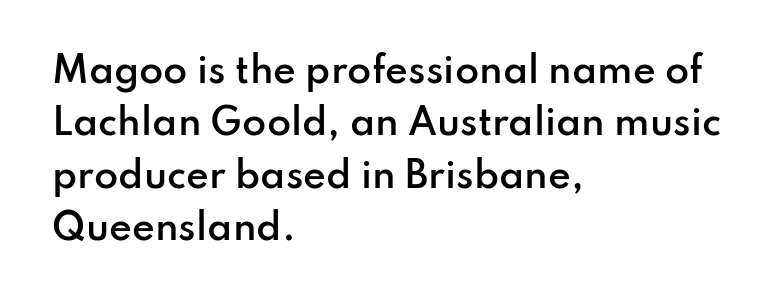
Q: Is the text bold? A: Semi-bold.
Q: Is the text italic (slanted)? A: No, it is upright.
Q: Is the typeface a serif or a sans-serif typeface? A: Sans-serif.
Q: Is the text underlined? A: No.
Q: How is the paragraph aligned? A: Left-aligned.
Q: Is the spacing between letters normal or unusually wide? A: Normal.
Q: Is the spacing between lines tight, normal or loose? A: Normal.
Q: Width (condensed, normal, or wide)? A: Normal.
Q: Stroke contrast? A: Low.
Q: x-height? A: Small.
Q: Monospaced? A: No.
